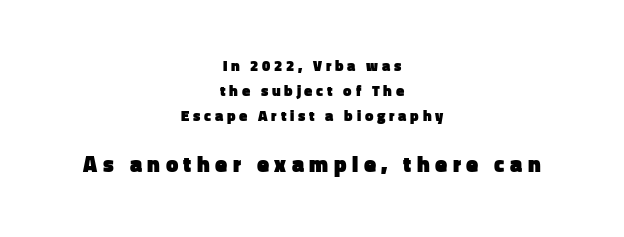
Q: Is the text bold? A: Yes.
Q: Is the text italic (slanted)? A: No, it is upright.
Q: Is the text underlined? A: No.
Q: How is the paragraph aligned? A: Centered.
Q: Is the spacing between letters normal or unusually wide? A: Unusually wide.
Q: Is the spacing between lines tight, normal or loose? A: Normal.
Q: Which block of text is set in a larger size, the first (top) or the second (bottom)? A: The second (bottom) one.
